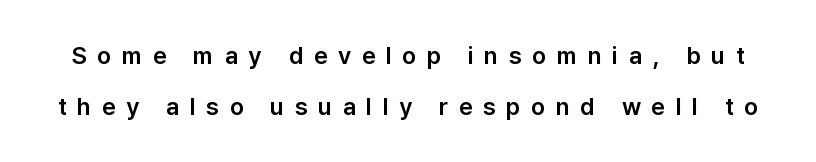
Q: Is the text italic (slanted)? A: No, it is upright.
Q: Is the text underlined? A: No.
Q: Is the spacing between letters normal or unusually wide? A: Unusually wide.
Q: Is the spacing between lines tight, normal or loose? A: Loose.
